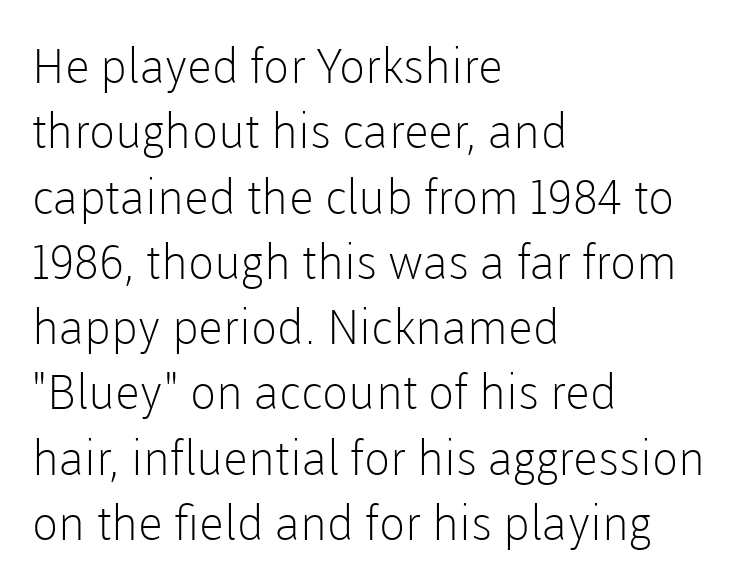
{"serif": "no", "italic": "no", "bold": "no", "weight": "light", "width": "normal", "stroke_contrast": "low", "x_height": "medium", "monospaced": "no", "underline": "no", "align": "left", "line_spacing": "normal", "line_spacing_ratio": 1.36, "letter_spacing": "normal", "letter_spacing_em": 0.0, "glyph_px": 48}
